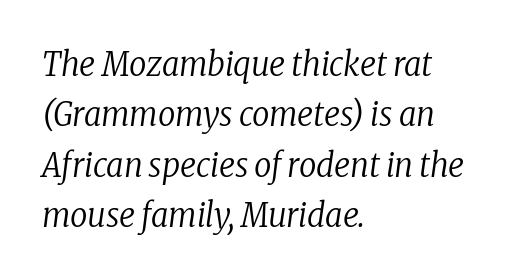
The zone under the glyphs is completely vacant. Words appear dense and cohesive because spacing is normal. The compositor pushed each line to the left boundary. Think of a printed novel: that variable character pitch is what you see here.
